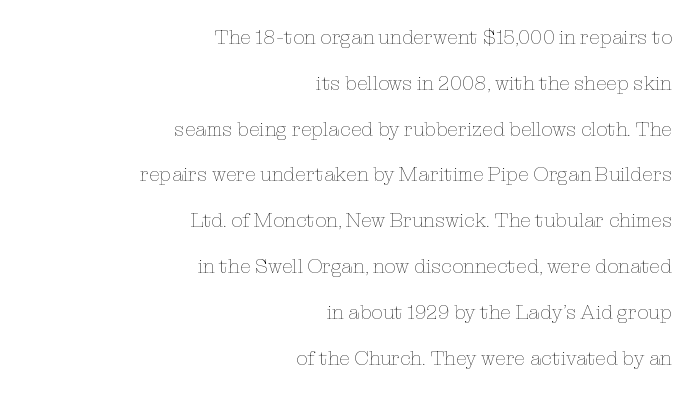
Q: Is the text bold? A: No.
Q: Is the text italic (slanted)? A: No, it is upright.
Q: Is the text underlined? A: No.
Q: How is the paragraph aligned? A: Right-aligned.
Q: Is the spacing between letters normal or unusually wide? A: Normal.
Q: Is the spacing between lines tight, normal or loose? A: Loose.
